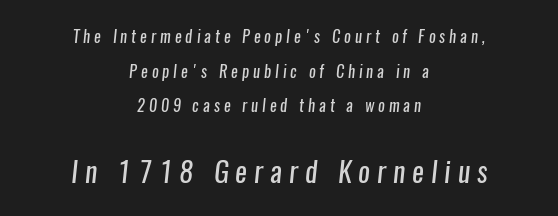
Q: Is the text bold? A: No.
Q: Is the typeface a serif or a sans-serif typeface? A: Sans-serif.
Q: Is the text underlined? A: No.
Q: How is the paragraph aligned? A: Centered.
Q: Is the spacing between letters normal or unusually wide? A: Unusually wide.
Q: Is the spacing between lines tight, normal or loose? A: Loose.
Q: Which block of text is set in a larger size, the first (top) or the second (bottom)? A: The second (bottom) one.
Q: Width (condensed, normal, or wide)? A: Condensed.
Q: Stroke contrast? A: Low.
Q: x-height? A: Medium.
Q: Monospaced? A: No.
